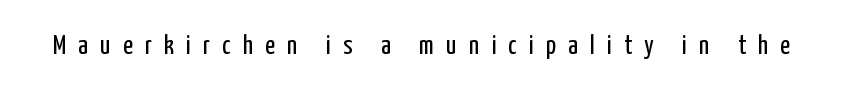
Q: Is the text bold? A: No.
Q: Is the text italic (slanted)? A: No, it is upright.
Q: Is the text underlined? A: No.
Q: Is the spacing between letters normal or unusually wide? A: Unusually wide.
